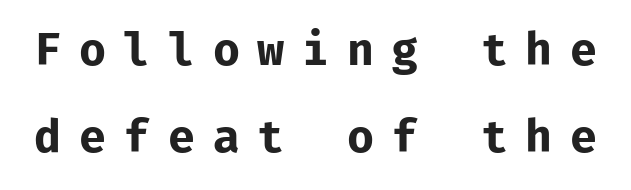
Students, note that the glyphs here are deliberately spaced far apart. The face used here has the dense, thick strokes of a bold. Bare-footed words on every line. One glance says open: line gaps are wider than usual. These lines are rendered in a fixed-pitch font.
